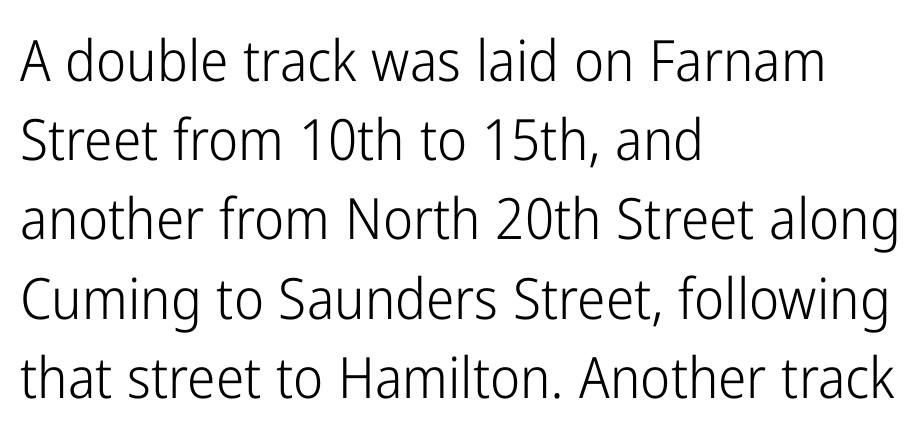
Here the designer chose a conventional face with non-uniform glyph widths. The type family on display is of the sans-serif kind. The characters are drawn with everyday or finer stroke widths. What stands out about the letter spacing? Nothing — it is the standard amount. In terms of leading, this rendering sits right in the middle. Characters remain perfectly vertical along every line.
